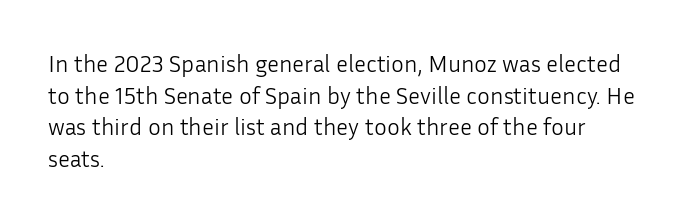
{"italic": "no", "bold": "no", "underline": "no", "align": "left", "line_spacing": "normal", "line_spacing_ratio": 1.32, "letter_spacing": "normal", "letter_spacing_em": 0.0, "glyph_px": 24}
